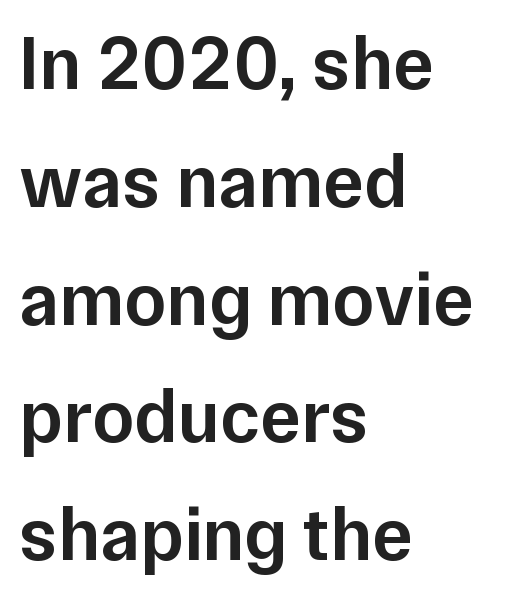
The image shows 76 px semibold sans-serif type, upright; set left-aligned, normal line spacing (1.55x), normal letter spacing, not underlined; low stroke contrast and a medium x-height.
